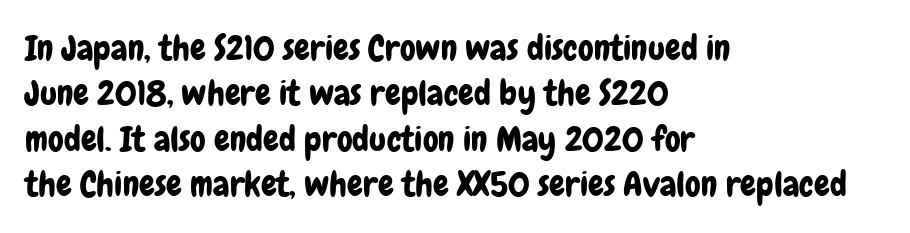
The image shows 35 px condensed sans-serif type, upright; set left-aligned, normal line spacing (1.3x), normal letter spacing, not underlined; low stroke contrast and a medium x-height.
